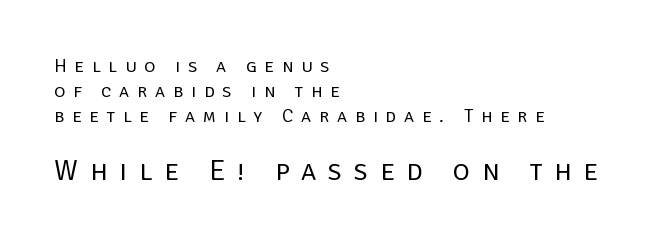
Q: Is the text bold? A: No.
Q: Is the text italic (slanted)? A: No, it is upright.
Q: Is the typeface a serif or a sans-serif typeface? A: Sans-serif.
Q: Is the text underlined? A: No.
Q: How is the paragraph aligned? A: Left-aligned.
Q: Is the spacing between letters normal or unusually wide? A: Unusually wide.
Q: Is the spacing between lines tight, normal or loose? A: Normal.
Q: Which block of text is set in a larger size, the first (top) or the second (bottom)? A: The second (bottom) one.
Q: Width (condensed, normal, or wide)? A: Normal.
Q: Stroke contrast? A: Low.
Q: x-height? A: Large.
Q: Monospaced? A: No.
